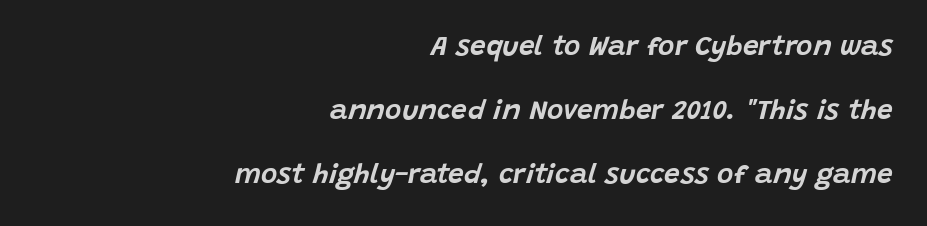
{"italic": "yes", "lean": "right", "slant_degrees": 15, "width": "normal", "stroke_contrast": "low", "x_height": "large", "monospaced": "no", "underline": "no", "align": "right", "line_spacing": "loose", "line_spacing_ratio": 2.29, "letter_spacing": "normal", "letter_spacing_em": 0.0, "glyph_px": 28}
